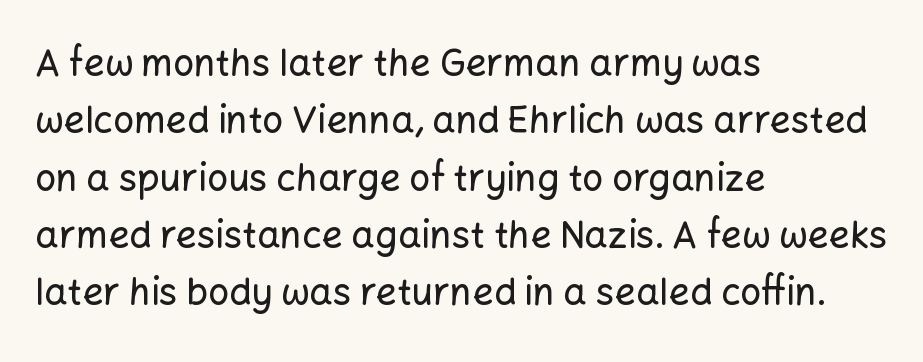
Q: Is the text italic (slanted)? A: No, it is upright.
Q: Is the typeface a serif or a sans-serif typeface? A: Sans-serif.
Q: Is the text underlined? A: No.
Q: How is the paragraph aligned? A: Left-aligned.
Q: Is the spacing between letters normal or unusually wide? A: Normal.
Q: Is the spacing between lines tight, normal or loose? A: Normal.
Q: Width (condensed, normal, or wide)? A: Normal.
Q: Stroke contrast? A: Low.
Q: x-height? A: Medium.
Q: Monospaced? A: No.
